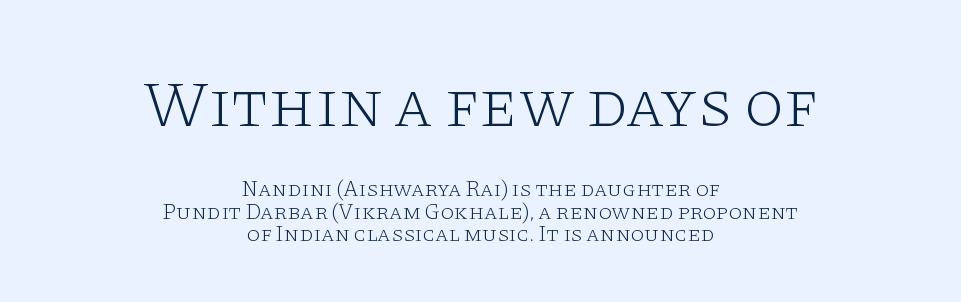
{"serif": "yes", "italic": "no", "bold": "no", "weight": "light", "width": "wide", "stroke_contrast": "low", "x_height": "large", "monospaced": "no", "underline": "no", "align": "center", "line_spacing": "tight", "line_spacing_ratio": 1.02, "letter_spacing": "normal", "letter_spacing_em": 0.0, "larger_block": "first", "size_ratio": 2.95, "glyph_px": 65}
